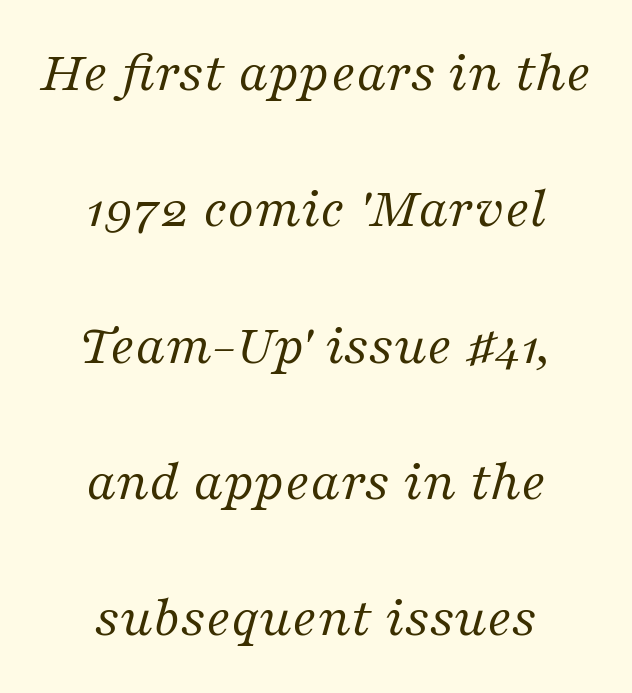
{"serif": "yes", "italic": "yes", "lean": "right", "slant_degrees": 16, "bold": "no", "weight": "regular", "width": "normal", "stroke_contrast": "medium", "x_height": "medium", "monospaced": "no", "underline": "no", "align": "center", "line_spacing": "loose", "line_spacing_ratio": 2.35, "letter_spacing": "normal", "letter_spacing_em": 0.0, "glyph_px": 58}
